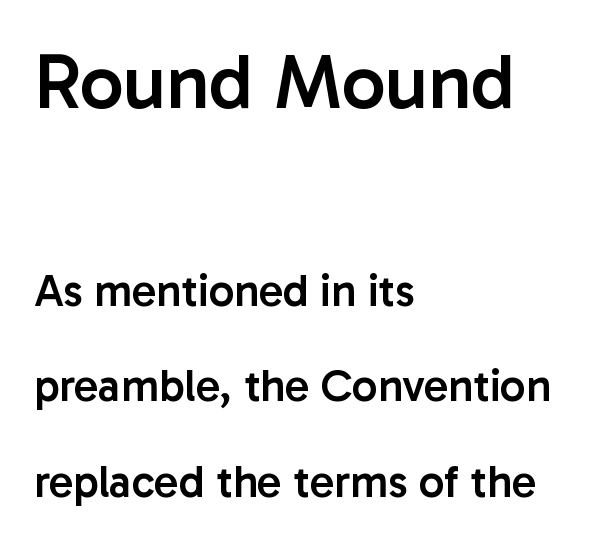
Q: Is the text bold? A: Semi-bold.
Q: Is the text italic (slanted)? A: No, it is upright.
Q: Is the typeface a serif or a sans-serif typeface? A: Sans-serif.
Q: Is the text underlined? A: No.
Q: How is the paragraph aligned? A: Left-aligned.
Q: Is the spacing between letters normal or unusually wide? A: Normal.
Q: Is the spacing between lines tight, normal or loose? A: Loose.
Q: Which block of text is set in a larger size, the first (top) or the second (bottom)? A: The first (top) one.
Q: Width (condensed, normal, or wide)? A: Normal.
Q: Stroke contrast? A: Low.
Q: x-height? A: Medium.
Q: Monospaced? A: No.
